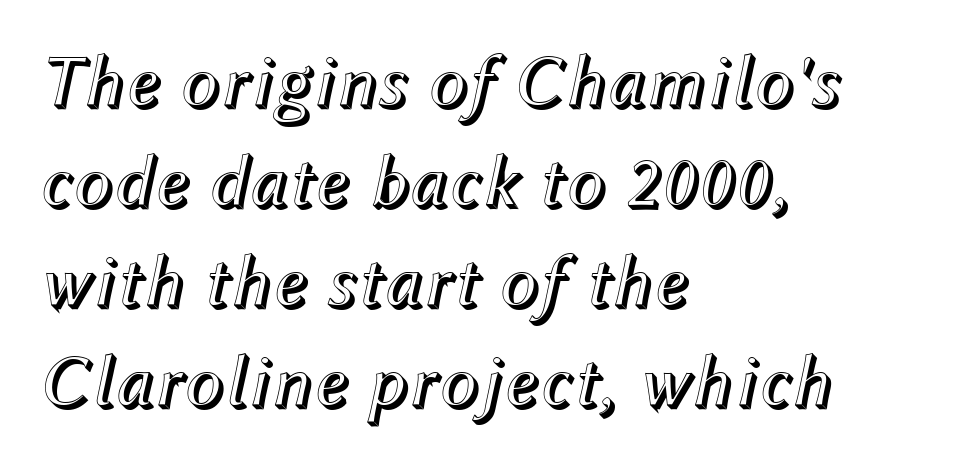
{"italic": "yes", "lean": "right", "slant_degrees": 12, "width": "normal", "x_height": "medium", "monospaced": "no", "underline": "no", "align": "left", "line_spacing": "normal", "line_spacing_ratio": 1.35, "letter_spacing": "normal", "letter_spacing_em": 0.0, "glyph_px": 74}
